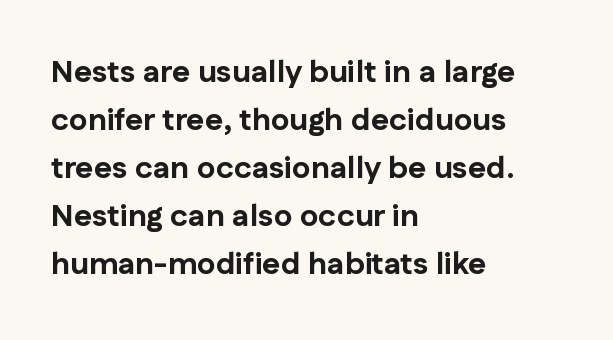
Q: Is the text bold? A: Yes.
Q: Is the text italic (slanted)? A: No, it is upright.
Q: Is the typeface a serif or a sans-serif typeface? A: Sans-serif.
Q: Is the text underlined? A: No.
Q: How is the paragraph aligned? A: Left-aligned.
Q: Is the spacing between letters normal or unusually wide? A: Normal.
Q: Is the spacing between lines tight, normal or loose? A: Normal.
Q: Width (condensed, normal, or wide)? A: Normal.
Q: Stroke contrast? A: Low.
Q: x-height? A: Medium.
Q: Monospaced? A: No.
